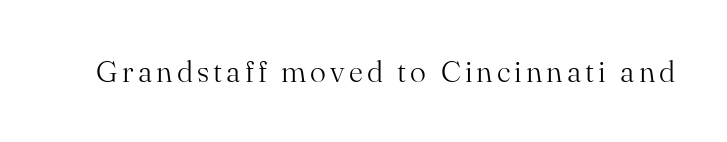
This sample uses a serif face. Underlining? Definitely not there. Is there any slant? The stems are plumb. You could not count columns in this text — the font is proportionally spaced. This reads as an unemphasized weight, regular at the heaviest.
